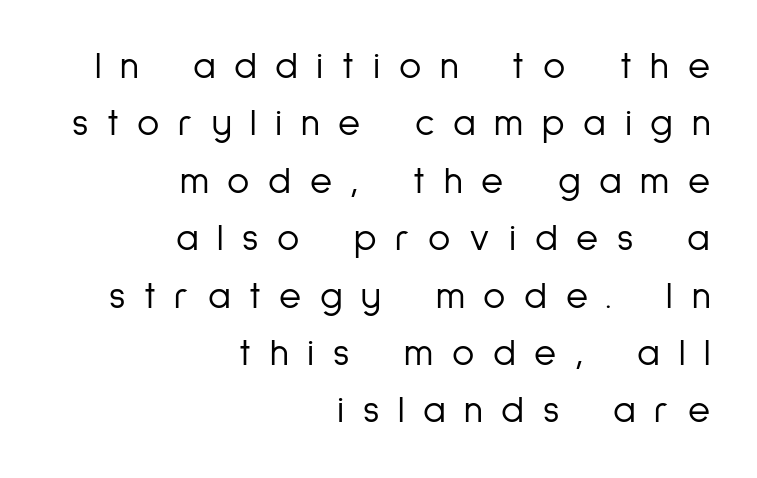
The image shows 38 px light, condensed sans-serif type, upright; set right-aligned, normal line spacing (1.51x), unusually wide letter spacing (+0.49 em), not underlined; low stroke contrast and a medium x-height.
